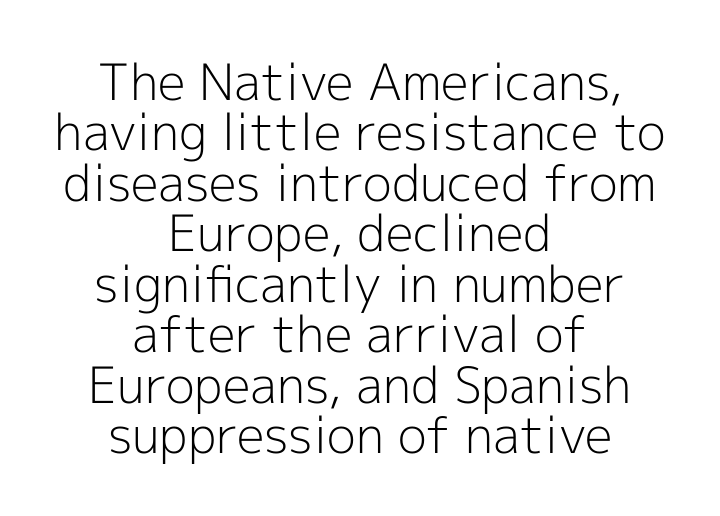
{"serif": "no", "italic": "no", "bold": "no", "weight": "light", "width": "normal", "x_height": "medium", "monospaced": "no", "underline": "no", "align": "center", "line_spacing": "tight", "line_spacing_ratio": 1.01, "letter_spacing": "normal", "letter_spacing_em": 0.0, "glyph_px": 50}
